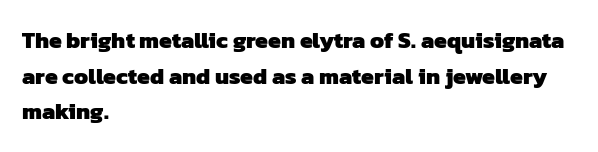
The lines are quadded left. How would I describe the line gaps? Plain and ordinary. The passage shown has conventional tracking throughout. Heft: maximum for text — a bold. The gap between lines stays unmarked.
